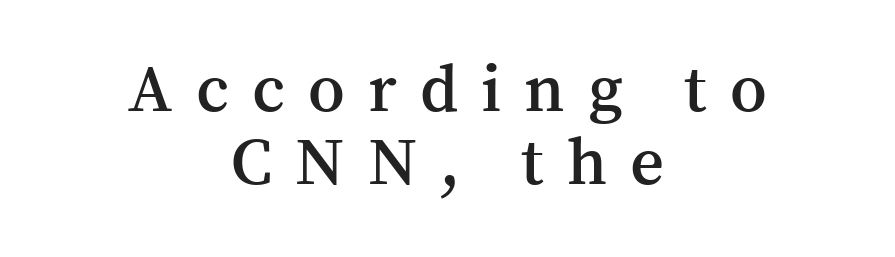
Q: Is the text bold? A: Semi-bold.
Q: Is the text italic (slanted)? A: No, it is upright.
Q: Is the typeface a serif or a sans-serif typeface? A: Serif.
Q: Is the text underlined? A: No.
Q: How is the paragraph aligned? A: Centered.
Q: Is the spacing between letters normal or unusually wide? A: Unusually wide.
Q: Is the spacing between lines tight, normal or loose? A: Tight.
Q: Width (condensed, normal, or wide)? A: Normal.
Q: Stroke contrast? A: Medium.
Q: x-height? A: Medium.
Q: Monospaced? A: No.
